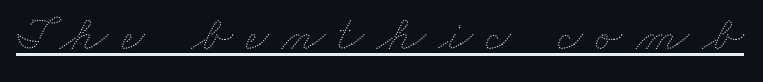
Like a heading marked for emphasis, these lines bear an underscore. The rendering uses natural spacing where letterforms have individual widths. Spacing between characters has been opened up far beyond the box default. The strokes carry an ordinary text weight at most.
